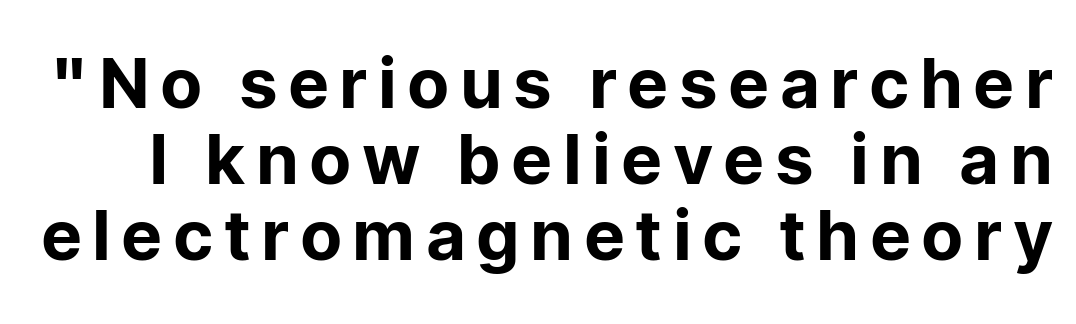
Q: Is the text italic (slanted)? A: No, it is upright.
Q: Is the typeface a serif or a sans-serif typeface? A: Sans-serif.
Q: Is the text underlined? A: No.
Q: Is the spacing between lines tight, normal or loose? A: Tight.
Q: Width (condensed, normal, or wide)? A: Normal.
Q: Stroke contrast? A: Low.
Q: x-height? A: Medium.
Q: Monospaced? A: No.
